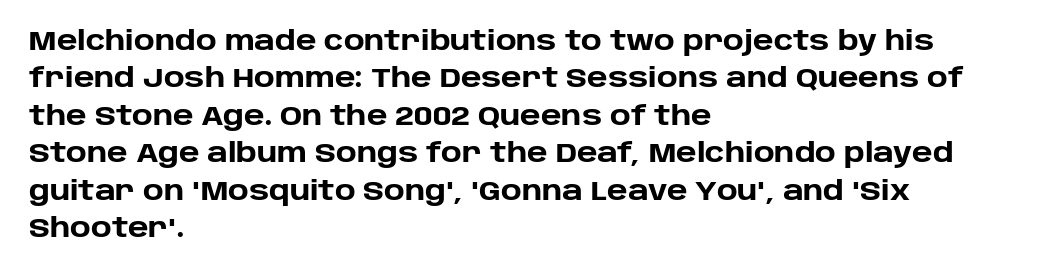
When letters stand straight like this, we call the style roman or upright. A clean baseline with only descenders dipping below it. Horizontally, the lines are justified to the leading edge only. Is there much room between lines? A standard amount, neither cramped nor airy.
